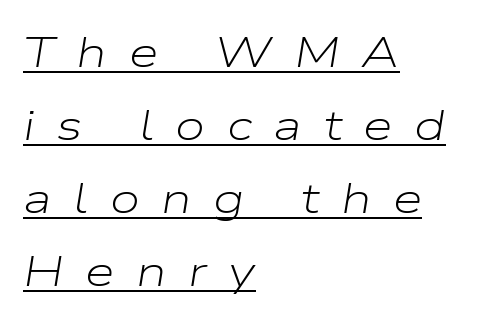
The paragraph has a hard left edge and a soft right edge. The face used here is proportionally spaced, like ordinary book or web type. Successive baselines arrive at the customary interval. The weight tops out at a normal text grade. This sample carries an underscore along the baseline area.
